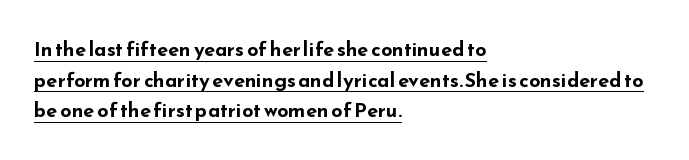
{"italic": "no", "bold": "yes", "underline": "yes", "align": "left", "line_spacing": "normal", "line_spacing_ratio": 1.53, "letter_spacing": "normal", "letter_spacing_em": 0.0, "glyph_px": 20}
